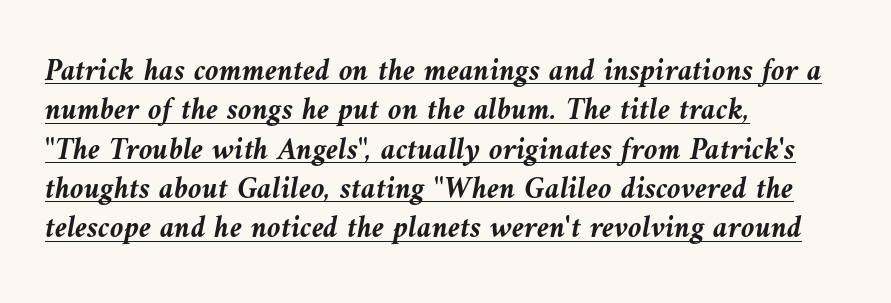
The image shows 31 px semibold type, italic (leaning left); set left-aligned, normal line spacing (1.27x), normal letter spacing, underlined; medium stroke contrast and a medium x-height.
